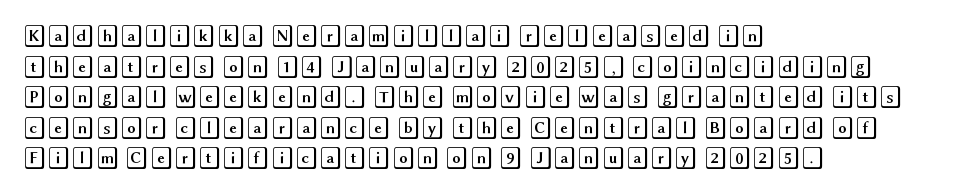
{"italic": "no", "underline": "no", "align": "left", "line_spacing": "normal", "line_spacing_ratio": 1.39, "letter_spacing": "normal", "letter_spacing_em": 0.0, "glyph_px": 22}
